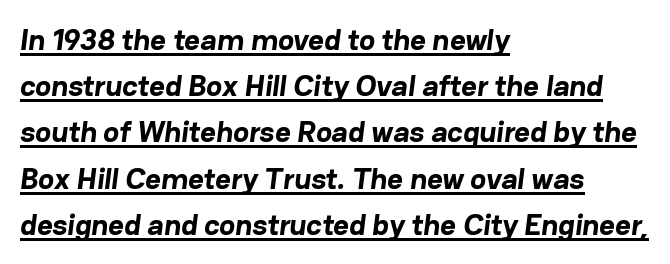
The image shows 30 px bold sans-serif type; set left-aligned, normal line spacing (1.54x), normal letter spacing, underlined; low stroke contrast and a medium x-height.
